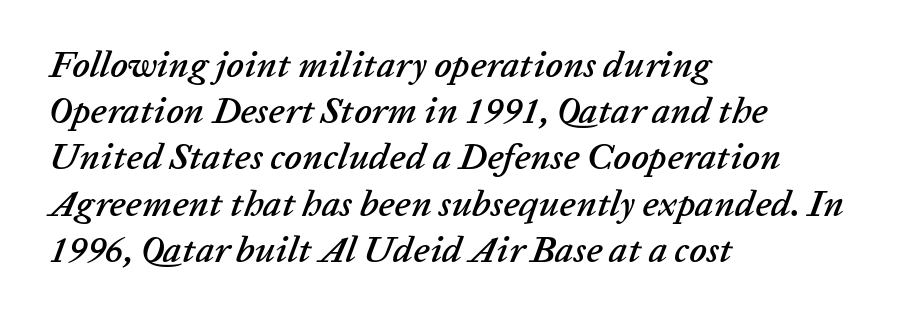
The space beneath each line is pristine and unruled. These lines keep a tight, regular rhythm from letter to letter. The lines are quadded left. Character widths vary here, with narrow letters taking less room than wide ones.
